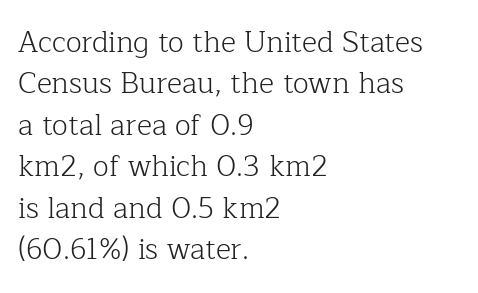
Casual observation: everything's shoved over to the left. Does the lettering tilt? It doesn't — this is upright. The rendering uses natural spacing where letterforms have individual widths. Small tapered or slab feet sit at the stroke ends, so this counts as serif. Honestly, the row spacing looks completely unremarkable. Inter-character spacing is left at the font's built-in metrics.
